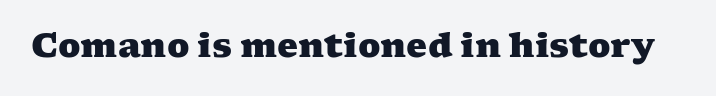
{"serif": "yes", "bold": "yes", "weight": "heavy", "width": "wide", "stroke_contrast": "medium", "x_height": "medium", "monospaced": "no", "underline": "no", "letter_spacing": "normal", "letter_spacing_em": 0.0, "glyph_px": 33}
